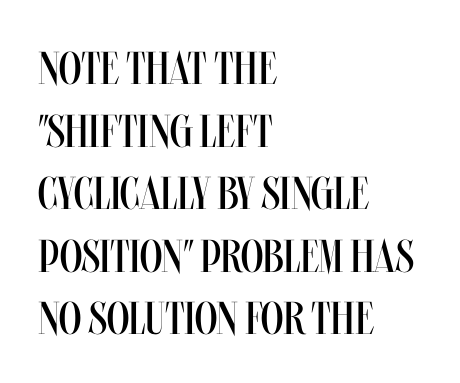
{"italic": "no", "bold": "no", "weight": "regular", "width": "condensed", "stroke_contrast": "medium", "x_height": "large", "monospaced": "no", "underline": "no", "align": "left", "line_spacing": "normal", "line_spacing_ratio": 1.36, "letter_spacing": "normal", "letter_spacing_em": 0.0, "glyph_px": 46}
